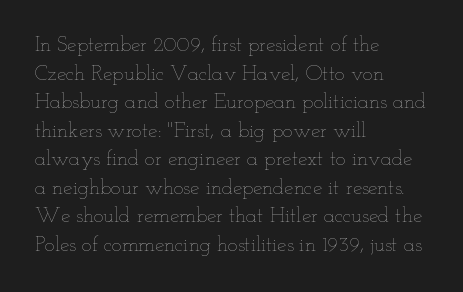
Q: Is the text bold? A: No.
Q: Is the text italic (slanted)? A: No, it is upright.
Q: Is the text underlined? A: No.
Q: How is the paragraph aligned? A: Left-aligned.
Q: Is the spacing between letters normal or unusually wide? A: Normal.
Q: Is the spacing between lines tight, normal or loose? A: Normal.
